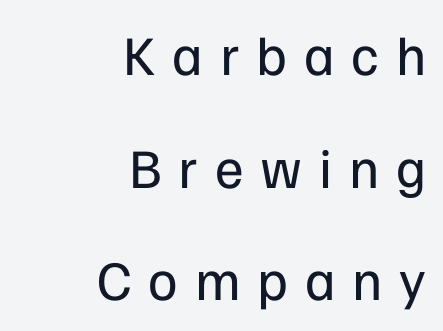
Q: Is the text bold? A: No.
Q: Is the text italic (slanted)? A: No, it is upright.
Q: Is the typeface a serif or a sans-serif typeface? A: Sans-serif.
Q: Is the text underlined? A: No.
Q: How is the paragraph aligned? A: Right-aligned.
Q: Is the spacing between letters normal or unusually wide? A: Unusually wide.
Q: Is the spacing between lines tight, normal or loose? A: Loose.
Q: Width (condensed, normal, or wide)? A: Normal.
Q: Stroke contrast? A: Low.
Q: x-height? A: Medium.
Q: Monospaced? A: No.
